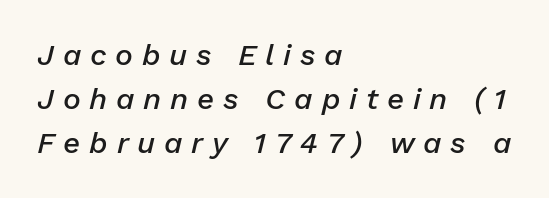
Q: Is the text bold? A: Semi-bold.
Q: Is the text italic (slanted)? A: Yes, it leans right by about 13 degrees.
Q: Is the text underlined? A: No.
Q: How is the paragraph aligned? A: Left-aligned.
Q: Is the spacing between letters normal or unusually wide? A: Unusually wide.
Q: Is the spacing between lines tight, normal or loose? A: Normal.
Q: Width (condensed, normal, or wide)? A: Normal.
Q: Stroke contrast? A: Low.
Q: x-height? A: Medium.
Q: Monospaced? A: No.
